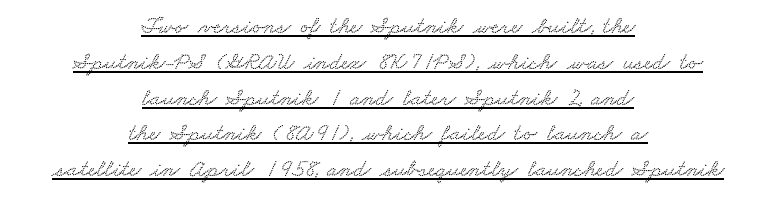
Q: Is the text underlined? A: Yes.
Q: How is the paragraph aligned? A: Centered.
Q: Is the spacing between letters normal or unusually wide? A: Normal.
Q: Is the spacing between lines tight, normal or loose? A: Normal.
